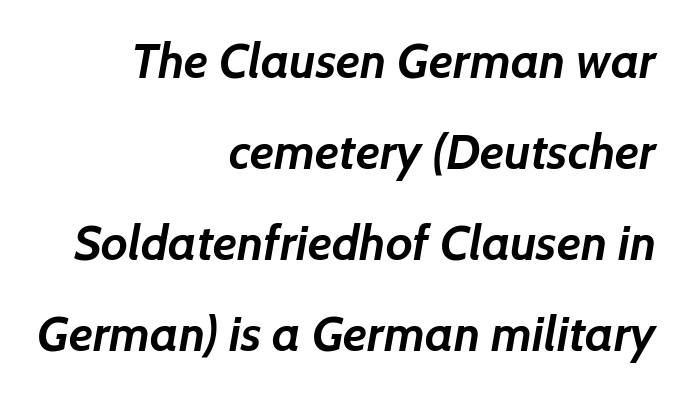
Q: Is the text bold? A: Yes.
Q: Is the typeface a serif or a sans-serif typeface? A: Sans-serif.
Q: Is the text underlined? A: No.
Q: How is the paragraph aligned? A: Right-aligned.
Q: Is the spacing between letters normal or unusually wide? A: Normal.
Q: Width (condensed, normal, or wide)? A: Normal.
Q: Stroke contrast? A: Low.
Q: x-height? A: Medium.
Q: Monospaced? A: No.
